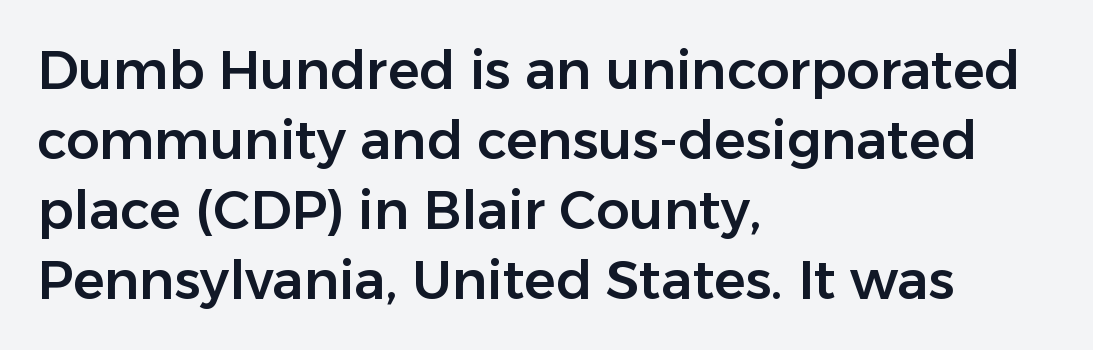
{"serif": "no", "italic": "no", "width": "normal", "stroke_contrast": "low", "x_height": "medium", "monospaced": "no", "underline": "no", "align": "left", "line_spacing": "normal", "line_spacing_ratio": 1.32, "letter_spacing": "normal", "letter_spacing_em": 0.0, "glyph_px": 53}
